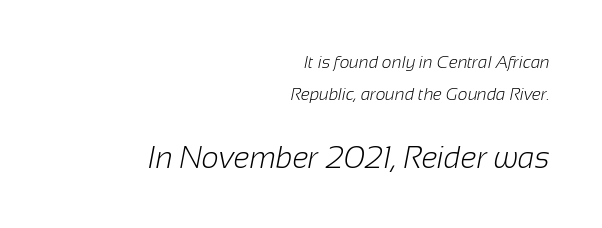
Compared with a typical body face, this is equally light or lighter still. Each word holds together tightly as a unit, with standard inter-letter gaps. Note the varied advance widths — an 'i' is clearly narrower than an 'm'. Line endings align vertically; line beginnings do not.
